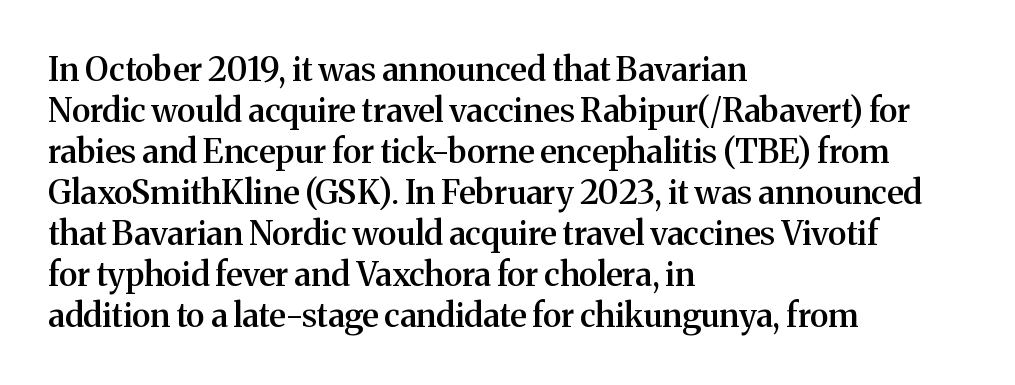
{"serif": "yes", "italic": "no", "bold": "semi", "weight": "semibold", "width": "normal", "stroke_contrast": "medium", "x_height": "medium", "monospaced": "no", "underline": "no", "align": "left", "line_spacing_ratio": 1.24, "letter_spacing": "normal", "letter_spacing_em": 0.0, "glyph_px": 33}
